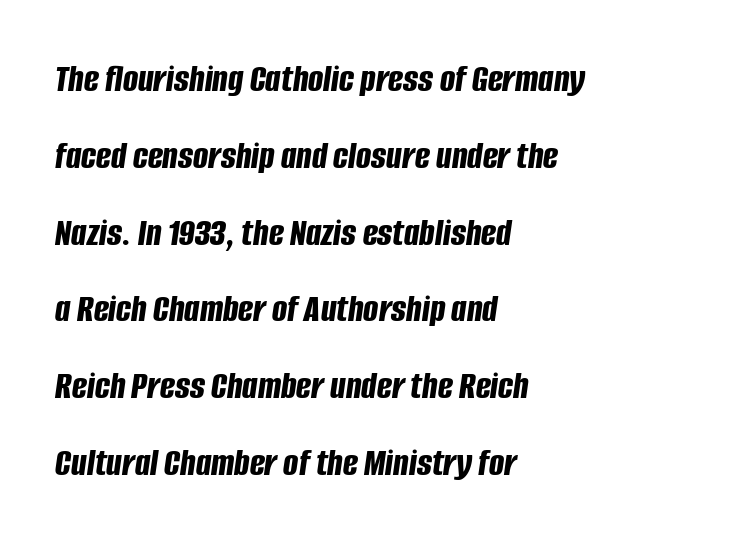
Q: Is the text bold? A: Yes.
Q: Is the text italic (slanted)? A: Yes, it leans right by about 8 degrees.
Q: Is the text underlined? A: No.
Q: How is the paragraph aligned? A: Left-aligned.
Q: Is the spacing between letters normal or unusually wide? A: Normal.
Q: Is the spacing between lines tight, normal or loose? A: Loose.
Q: Width (condensed, normal, or wide)? A: Condensed.
Q: Stroke contrast? A: Low.
Q: x-height? A: Large.
Q: Monospaced? A: No.
